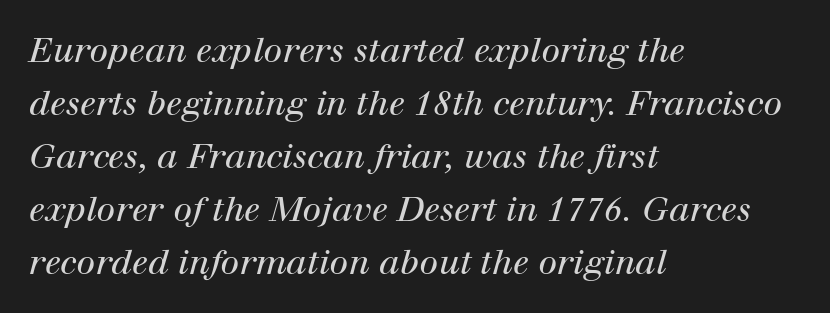
{"serif": "yes", "italic": "yes", "lean": "right", "slant_degrees": 12, "bold": "no", "weight": "regular", "width": "normal", "stroke_contrast": "high", "x_height": "medium", "monospaced": "no", "underline": "no", "align": "left", "line_spacing": "normal", "line_spacing_ratio": 1.56, "letter_spacing": "normal", "letter_spacing_em": 0.0, "glyph_px": 34}
